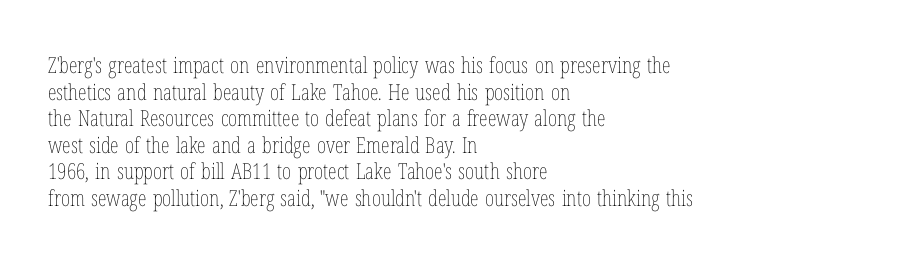
{"italic": "no", "bold": "no", "underline": "no", "align": "left", "line_spacing_ratio": 1.21, "letter_spacing": "normal", "letter_spacing_em": 0.0, "glyph_px": 22}
